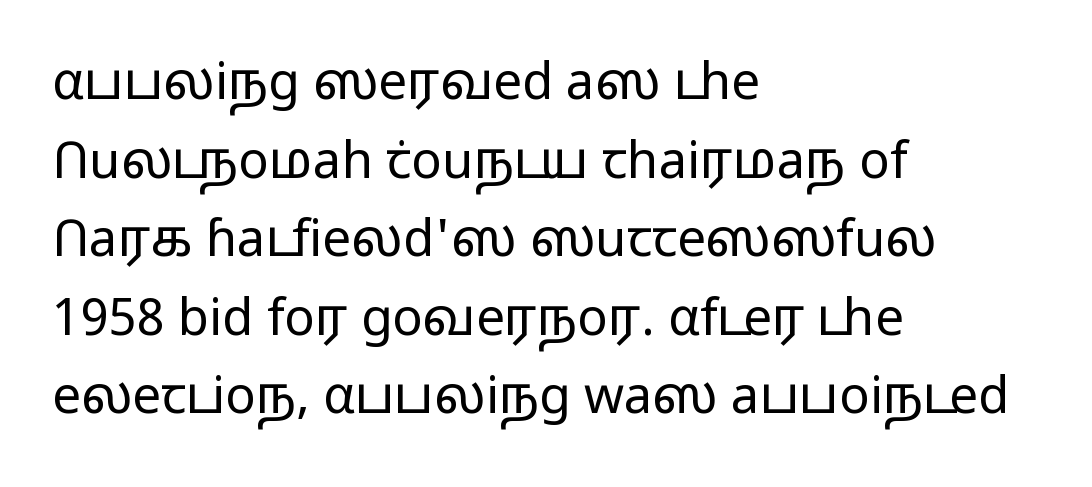
Upright lettering throughout. The lines in this sample share a left origin and differ only in where they stop. The rendering shows plain stroke endings on the letterforms — a sans-serif design. Here the designer chose a conventional face with non-uniform glyph widths. Students, observe: this is what conventionally led text looks like.
